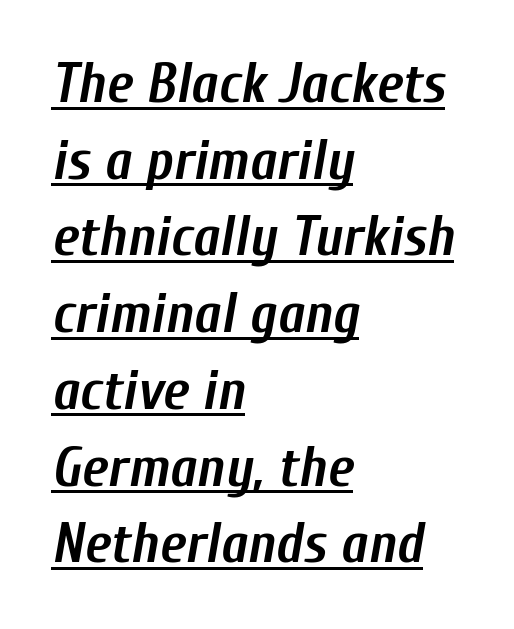
Which margin do the lines hug? The left one — the right edge is uneven. Proportional: the letters do not fall into vertical columns. Strong, thick strokes mark this as bold type. What stands out about the letter spacing? Nothing — it is the standard amount. A typesetter would call this leading conventional body-copy spacing.
